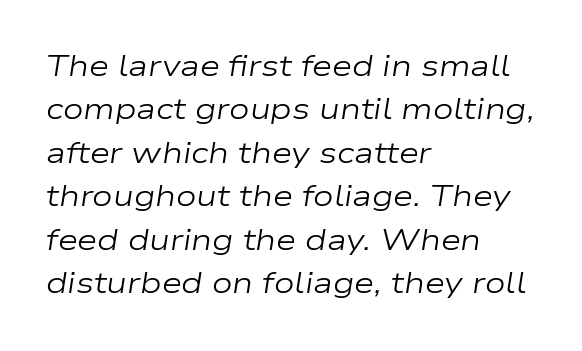
Nothing heavy about these letters — not bold at all. Think of a printed novel: that variable character pitch is what you see here. The compositor pushed each line to the left boundary. A bare baseline throughout the passage.
